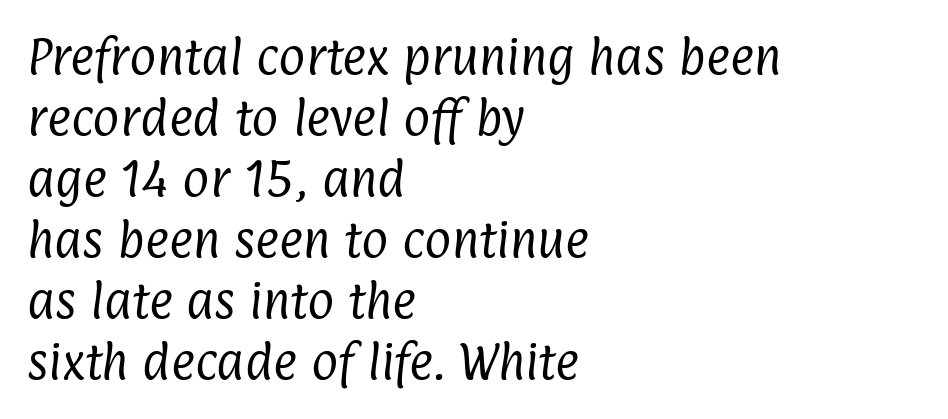
The rendering uses natural spacing where letterforms have individual widths. The area under the type is left untouched. Visually the block forms a straight wall on the left and a jagged coastline on the right. Stems here are at most as thick as an everyday book face. There is no visible air inserted between adjacent glyphs. Classification — sans serif.
